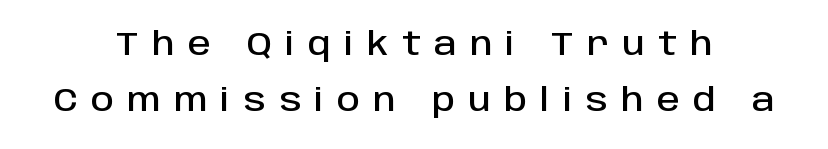
Is the block centered? Yes — each line is placed symmetrically about the middle. The gap between lines stays unmarked. The letters advance in unequal steps, a hallmark of proportional type. Italic? Not at all — the glyphs are vertical.
